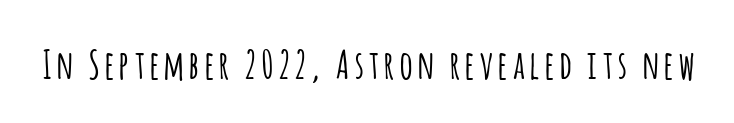
{"serif": "no", "italic": "no", "width": "condensed", "stroke_contrast": "low", "x_height": "large", "monospaced": "no", "underline": "no", "glyph_px": 39}
